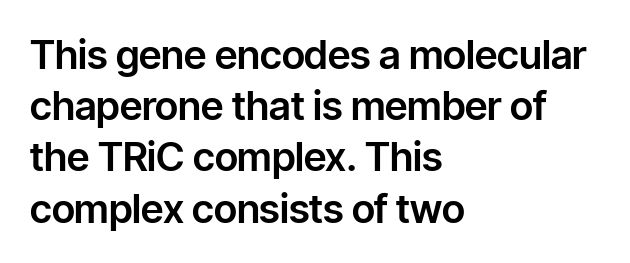
The image shows 40 px sans-serif type, upright; set left-aligned, normal line spacing (1.28x), normal letter spacing, not underlined; low stroke contrast and a medium x-height.
